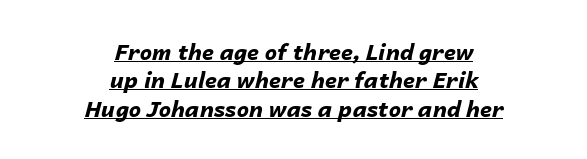
Q: Is the text bold? A: Yes.
Q: Is the text italic (slanted)? A: Yes, it leans right by about 14 degrees.
Q: Is the text underlined? A: Yes.
Q: How is the paragraph aligned? A: Centered.
Q: Is the spacing between letters normal or unusually wide? A: Normal.
Q: Is the spacing between lines tight, normal or loose? A: Normal.
